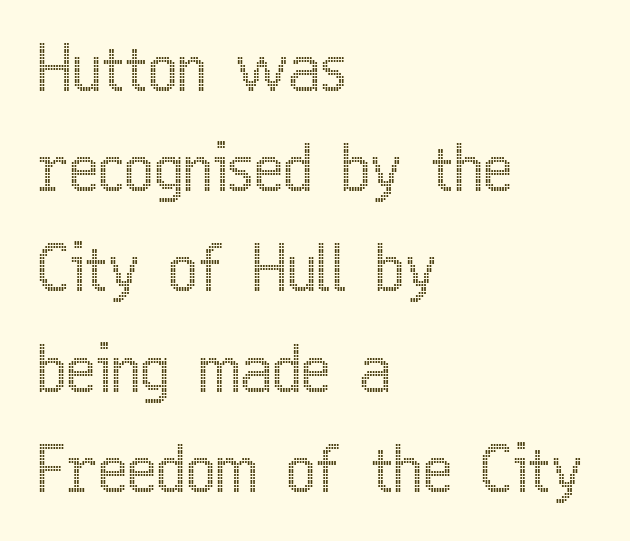
{"italic": "no", "width": "condensed", "x_height": "medium", "monospaced": "no", "underline": "no", "align": "left", "line_spacing": "normal", "line_spacing_ratio": 1.59, "letter_spacing": "normal", "letter_spacing_em": 0.0, "glyph_px": 63}
